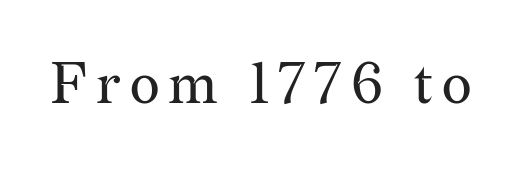
Q: Is the text bold? A: No.
Q: Is the text italic (slanted)? A: No, it is upright.
Q: Is the typeface a serif or a sans-serif typeface? A: Serif.
Q: Is the text underlined? A: No.
Q: Width (condensed, normal, or wide)? A: Normal.
Q: Stroke contrast? A: Medium.
Q: x-height? A: Medium.
Q: Monospaced? A: No.
